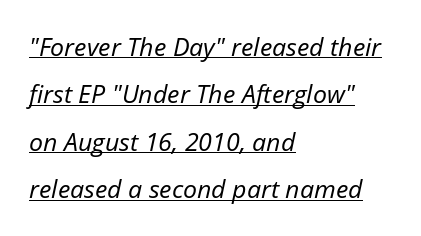
{"italic": "yes", "lean": "right", "slant_degrees": 12, "bold": "no", "underline": "yes", "align": "left", "line_spacing": "loose", "line_spacing_ratio": 1.9, "letter_spacing": "normal", "letter_spacing_em": 0.0, "glyph_px": 25}
